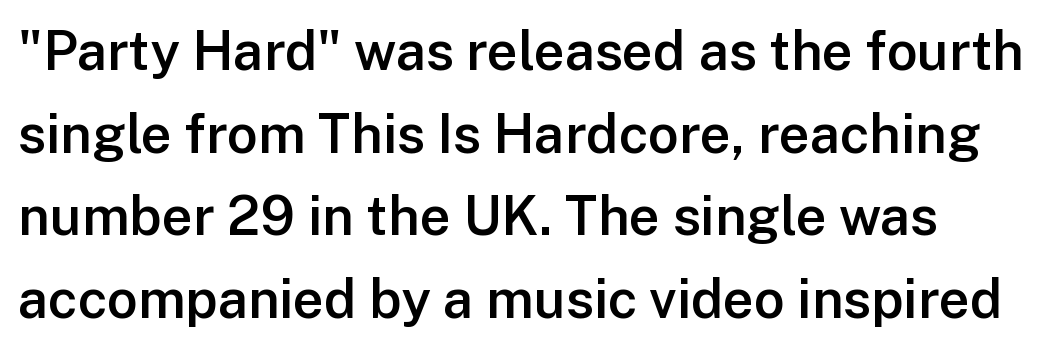
Q: Is the text bold? A: Semi-bold.
Q: Is the text italic (slanted)? A: No, it is upright.
Q: Is the typeface a serif or a sans-serif typeface? A: Sans-serif.
Q: Is the text underlined? A: No.
Q: Is the spacing between letters normal or unusually wide? A: Normal.
Q: Is the spacing between lines tight, normal or loose? A: Normal.
Q: Width (condensed, normal, or wide)? A: Normal.
Q: Stroke contrast? A: Low.
Q: x-height? A: Medium.
Q: Monospaced? A: No.
